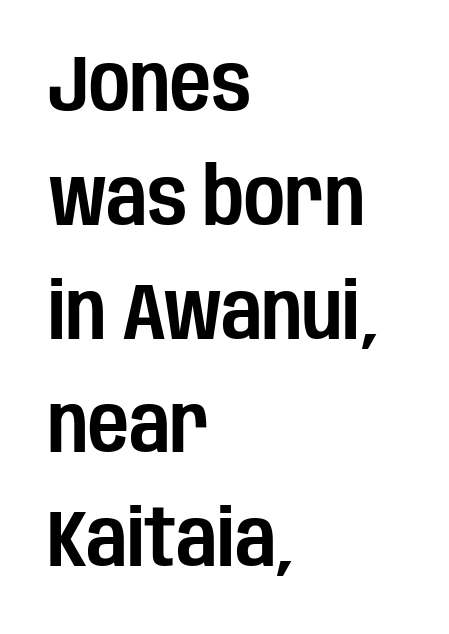
Q: Is the text italic (slanted)? A: No, it is upright.
Q: Is the typeface a serif or a sans-serif typeface? A: Sans-serif.
Q: Is the text underlined? A: No.
Q: How is the paragraph aligned? A: Left-aligned.
Q: Is the spacing between letters normal or unusually wide? A: Normal.
Q: Is the spacing between lines tight, normal or loose? A: Normal.
Q: Width (condensed, normal, or wide)? A: Condensed.
Q: Stroke contrast? A: Low.
Q: x-height? A: Large.
Q: Monospaced? A: No.
